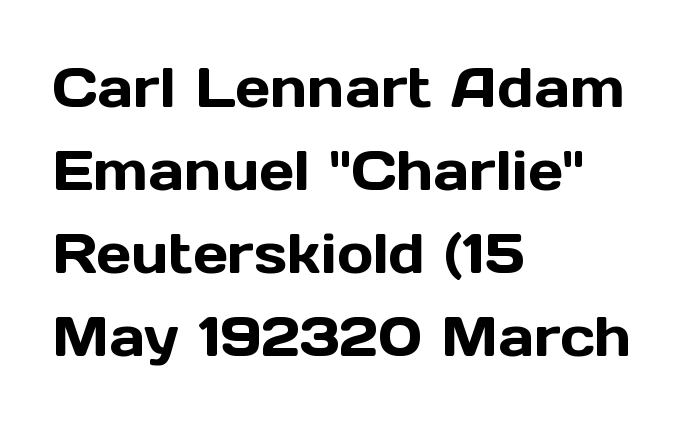
You can tell it's not italic because the verticals are truly vertical. Visually the block forms a straight wall on the left and a jagged coastline on the right. Nope, no serifs anywhere on these letters. The passage shown is typed in a proportional face where columns would drift. Words float on clear page, feet unadorned. How would I describe the line gaps? Plain and ordinary.
